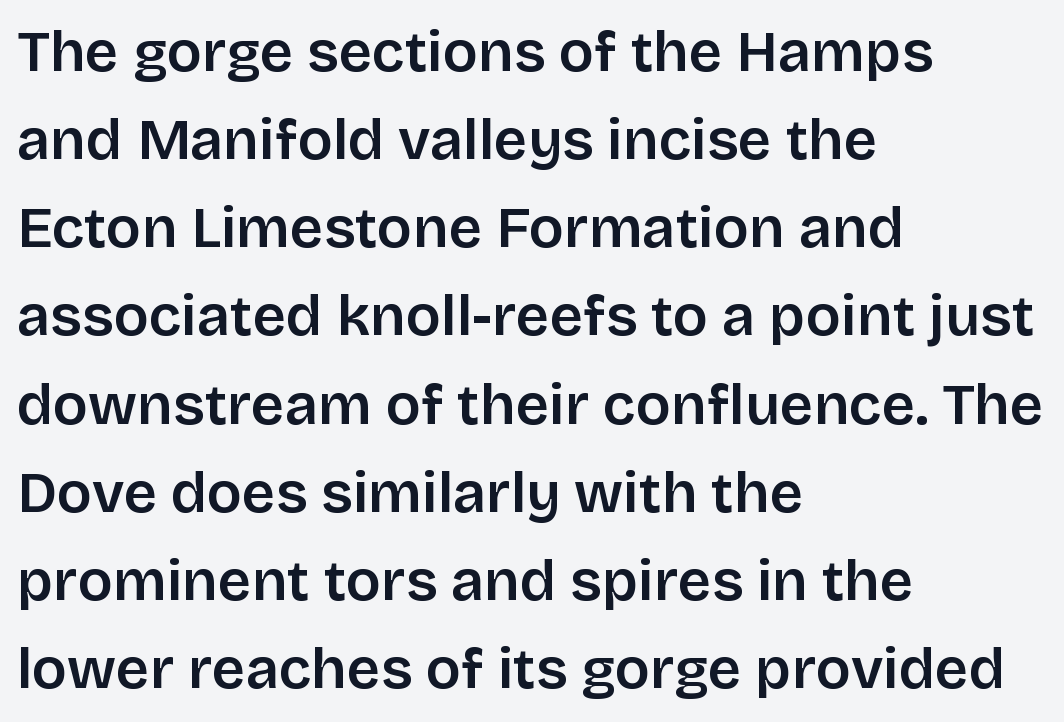
The image shows 58 px semibold sans-serif type, upright; set left-aligned, normal line spacing (1.52x), normal letter spacing, not underlined; low stroke contrast and a large x-height.
